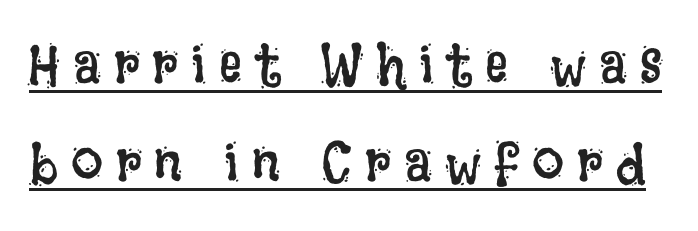
Q: Is the text bold? A: No.
Q: Is the text italic (slanted)? A: No, it is upright.
Q: Is the text underlined? A: Yes.
Q: Is the spacing between letters normal or unusually wide? A: Unusually wide.
Q: Width (condensed, normal, or wide)? A: Condensed.
Q: Stroke contrast? A: Low.
Q: x-height? A: Large.
Q: Monospaced? A: No.
